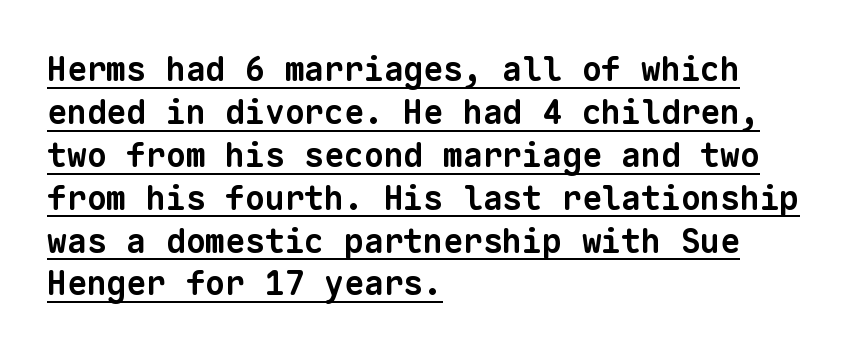
The image shows 33 px bold sans-serif type, monospaced; set left-aligned, normal line spacing (1.3x), normal letter spacing, underlined; low stroke contrast and a medium x-height.
